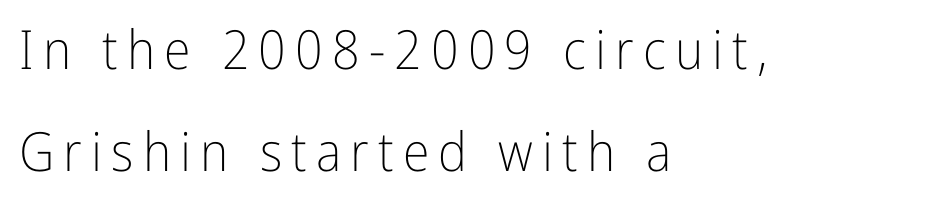
{"serif": "no", "italic": "no", "bold": "no", "weight": "light", "width": "condensed", "stroke_contrast": "low", "x_height": "medium", "monospaced": "no", "underline": "no", "align": "left", "line_spacing_ratio": 1.89, "glyph_px": 54}
